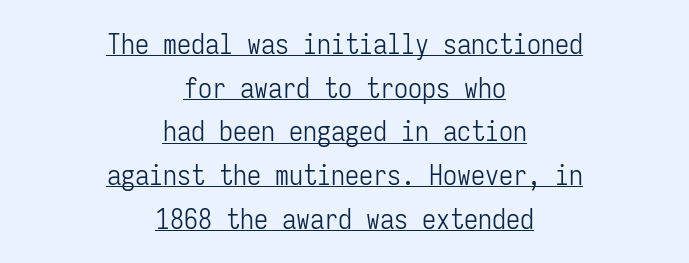
Spacing verdict: monospaced, one width for all characters. The typesetting does not lean heavy: it is not bold. Descenders here cross a horizontal rule under the line. Visually the block forms a symmetrical silhouette, jagged on both flanks. Does extra space separate the letters? No, they use regular spacing.
